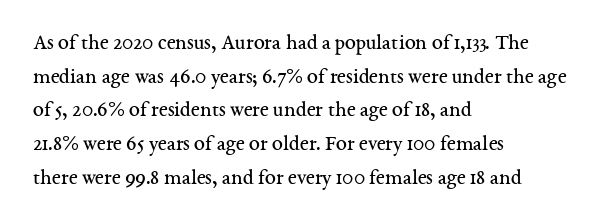
Unbolded letterforms with no extra heft. The letterforms sit shoulder to shoulder at normal distance. Line spacing here is normal. Glance below the letters and you will spot only blank space. Visually the block forms a straight wall on the left and a jagged coastline on the right.
